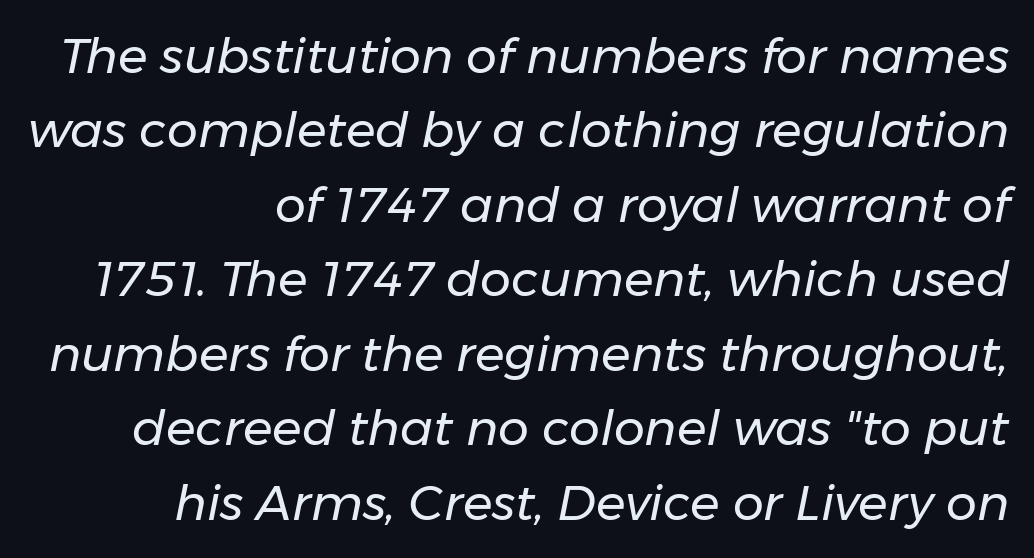
{"italic": "yes", "lean": "right", "slant_degrees": 11, "bold": "no", "weight": "regular", "width": "normal", "stroke_contrast": "low", "x_height": "medium", "monospaced": "no", "underline": "no", "align": "right", "line_spacing": "normal", "line_spacing_ratio": 1.52, "letter_spacing": "normal", "letter_spacing_em": 0.0, "glyph_px": 49}
